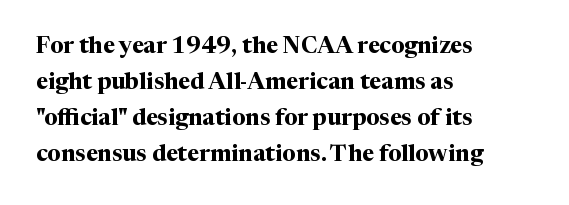
Notice how descenders clear the ascenders below comfortably — that's standard leading. The sample has been set heavy, in full bold. Italic? Not at all — the glyphs are vertical. A bare baseline throughout the passage. The rag falls on the right side of this text block. Inter-character spacing is left at the font's built-in metrics.
